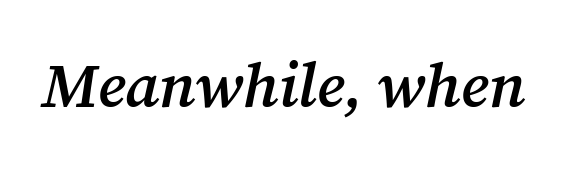
This rendering leaves character spacing at its baseline value. Honestly, there is no underline to notice here at all. Slant detected: the letters are inclined. A typesetter would label this face a serif. The passage shown is typed in a proportional face where columns would drift.
